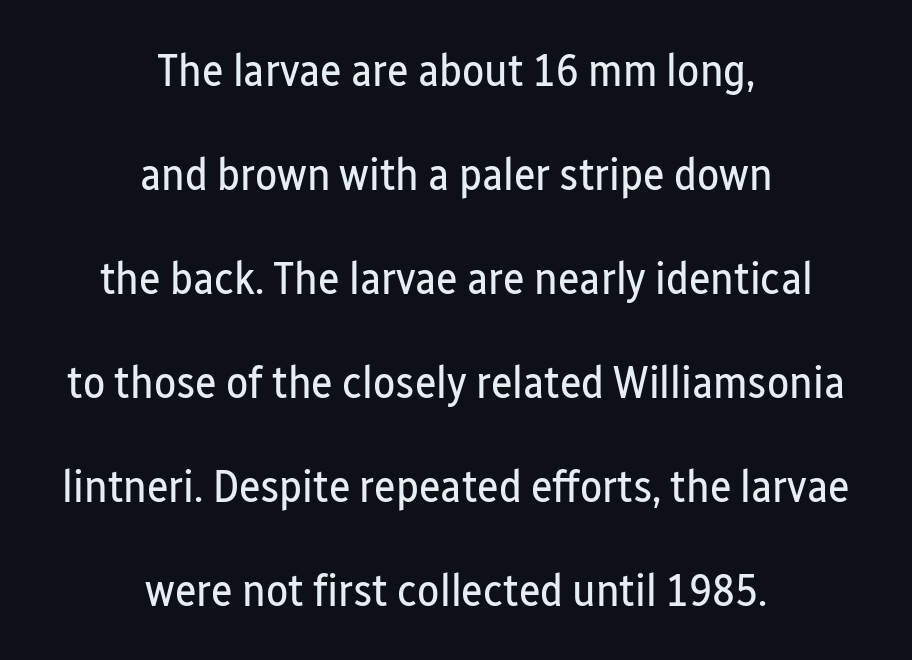
The image shows 46 px regular-weight, condensed sans-serif type, upright; set centered, loose line spacing (2.26x), normal letter spacing, not underlined; low stroke contrast and a medium x-height.
